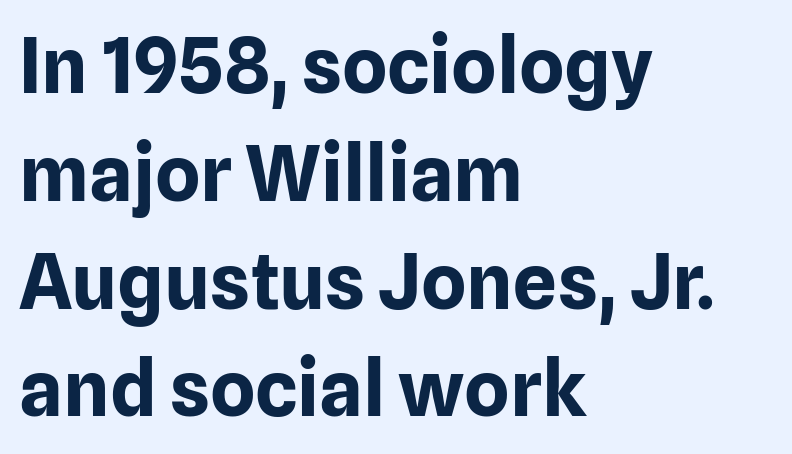
{"serif": "no", "italic": "no", "bold": "yes", "weight": "bold", "width": "normal", "stroke_contrast": "low", "x_height": "medium", "monospaced": "no", "underline": "no", "align": "left", "line_spacing": "normal", "line_spacing_ratio": 1.4, "letter_spacing": "normal", "letter_spacing_em": 0.0, "glyph_px": 77}
